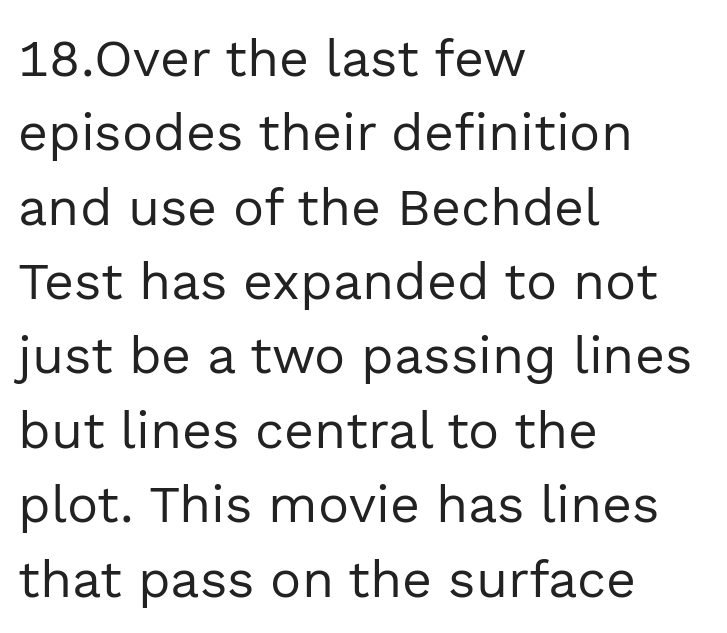
This is not heavy type; no bold has been used. This sample is left-justified, so line endings fall wherever the words run out. Is the letter spacing exaggerated? No — it looks like the ordinary default. Nothing sits at the stroke ends, so this counts as sans-serif. The lettering holds an erect, upright posture throughout. This sample has the flowing, uneven cadence of proportional lettering.
